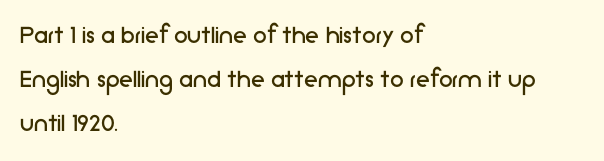
Horizontal alignment here is leftward, the default for most running prose. These lines were composed using upright roman letters. Proportional: the letters do not fall into vertical columns. Between one letter and the next there's only the usual sliver of space. The typeface has the unassuming heft of standard copy or less. The baseline area is clear.
